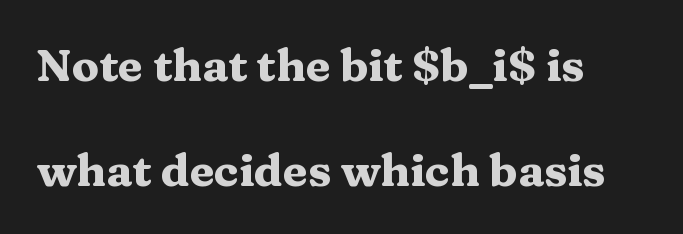
The image shows 45 px heavy, wide serif type, upright; set left-aligned, loose line spacing (2.33x), normal letter spacing, not underlined; medium stroke contrast and a medium x-height.
